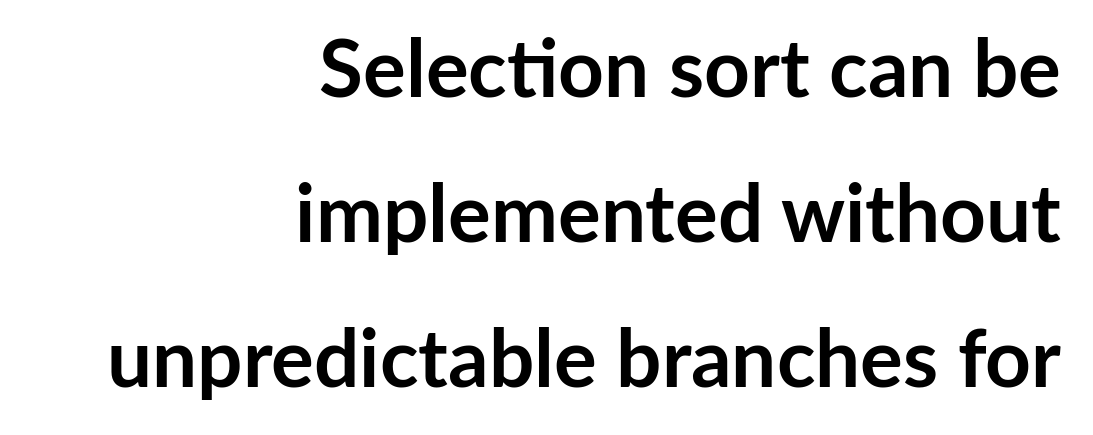
The passage shown is typed in a proportional face where columns would drift. Leftover space on each line is placed entirely before the opening word. The letterforms sit shoulder to shoulder at normal distance. Ordinary non-slanted type is in use. Letters rest on an invisible, unmarked baseline. Bold? Absolutely — the strokes are thick and heavy.
